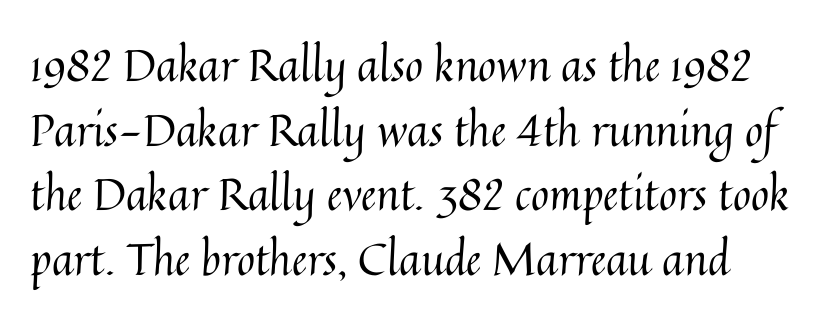
Q: Is the text bold? A: No.
Q: Is the text italic (slanted)? A: Yes.
Q: Is the text underlined? A: No.
Q: Is the spacing between letters normal or unusually wide? A: Normal.
Q: Is the spacing between lines tight, normal or loose? A: Normal.
Q: Width (condensed, normal, or wide)? A: Normal.
Q: Stroke contrast? A: Medium.
Q: x-height? A: Medium.
Q: Monospaced? A: No.
